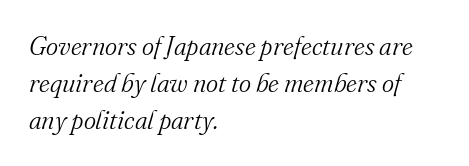
Each word holds together tightly as a unit, with standard inter-letter gaps. Normally led — the rows are evenly, conventionally spaced. The lines in this sample share a left origin and differ only in where they stop. Looking at the ascenders, they clearly lean. The weight tops out at a normal text grade. The zone under the glyphs is completely vacant.
